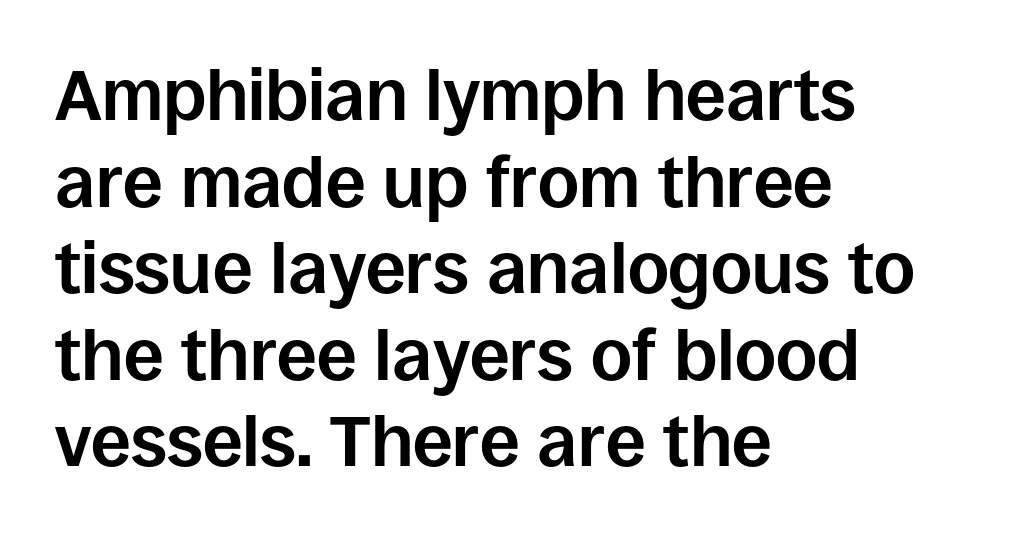
{"serif": "no", "italic": "no", "bold": "yes", "weight": "bold", "width": "normal", "stroke_contrast": "low", "x_height": "large", "monospaced": "no", "underline": "no", "align": "left", "line_spacing_ratio": 1.22, "letter_spacing": "normal", "letter_spacing_em": 0.0, "glyph_px": 71}
